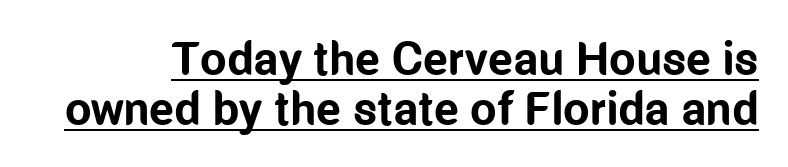
Unlike italic type, these characters show no tilt at all. The leading is snug, giving the passage a crowded texture. The glyphs in this specimen are sans serif. You can see a thin bar hugging the bottom of the glyphs. Nothing unusual about the tracking: characters are spaced as the font intends. The face used here is proportionally spaced, like ordinary book or web type.
